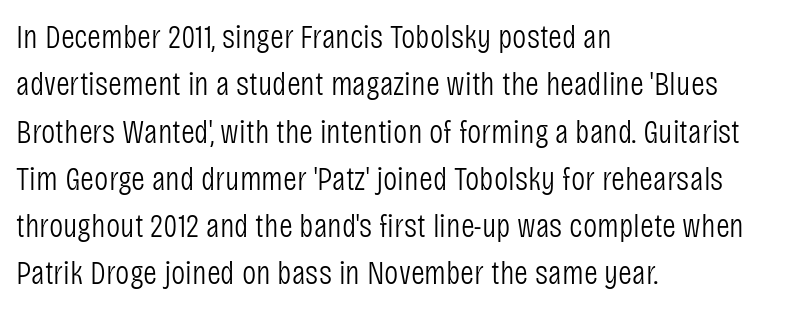
Q: Is the text bold? A: No.
Q: Is the text italic (slanted)? A: No, it is upright.
Q: Is the typeface a serif or a sans-serif typeface? A: Sans-serif.
Q: Is the text underlined? A: No.
Q: How is the paragraph aligned? A: Left-aligned.
Q: Is the spacing between letters normal or unusually wide? A: Normal.
Q: Is the spacing between lines tight, normal or loose? A: Normal.
Q: Width (condensed, normal, or wide)? A: Condensed.
Q: Stroke contrast? A: Low.
Q: x-height? A: Large.
Q: Monospaced? A: No.
